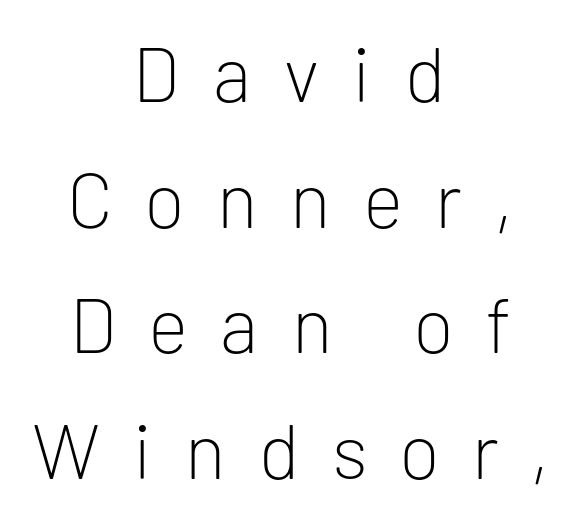
The image shows 77 px light sans-serif type, upright; set centered, normal line spacing (1.63x), unusually wide letter spacing (+0.43 em), not underlined; low stroke contrast and a medium x-height.
